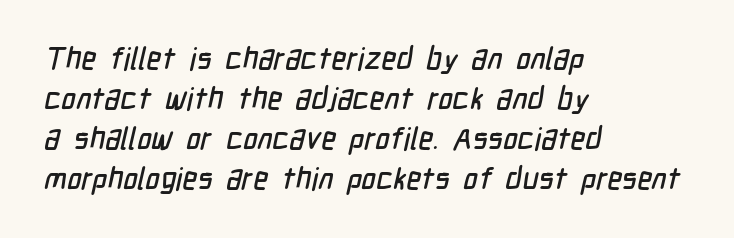
A typesetter would label this face a sans. Interline gaps are of average width in this sample. Type without underlining. The lines in this sample share a left origin and differ only in where they stop. Standard letterfit; no display-style spreading of the glyphs. Character widths vary here, with narrow letters taking less room than wide ones.
